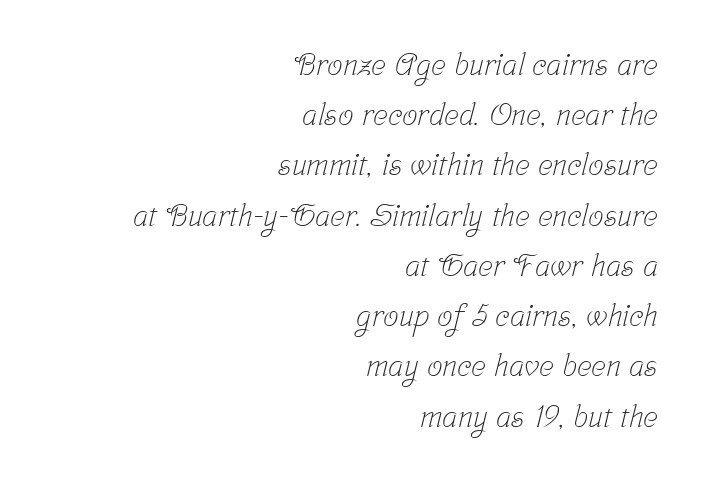
Q: Is the text bold? A: No.
Q: Is the typeface a serif or a sans-serif typeface? A: Serif.
Q: Is the text underlined? A: No.
Q: How is the paragraph aligned? A: Right-aligned.
Q: Is the spacing between letters normal or unusually wide? A: Normal.
Q: Is the spacing between lines tight, normal or loose? A: Normal.
Q: Width (condensed, normal, or wide)? A: Condensed.
Q: Stroke contrast? A: Low.
Q: x-height? A: Medium.
Q: Monospaced? A: No.
